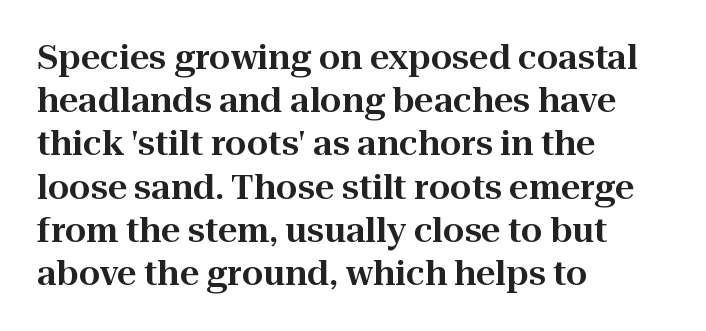
The image shows 34 px serif type, upright; set left-aligned, normal line spacing (1.27x), normal letter spacing, not underlined; high stroke contrast and a medium x-height.
